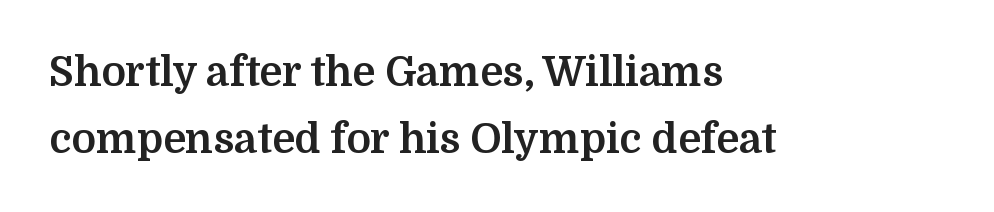
Note the varied advance widths — an 'i' is clearly narrower than an 'm'. Look at the stroke-to-counter ratio: heavy, a bold. Small tapered or slab feet sit at the stroke ends, so this counts as serif. The words here are not underlined. Short and long lines alike share a common starting point at left.
